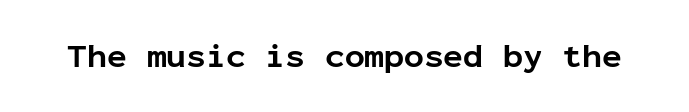
{"serif": "no", "italic": "no", "bold": "yes", "weight": "bold", "width": "normal", "stroke_contrast": "low", "x_height": "medium", "monospaced": "yes", "underline": "no", "letter_spacing": "normal", "letter_spacing_em": 0.0, "glyph_px": 33}
